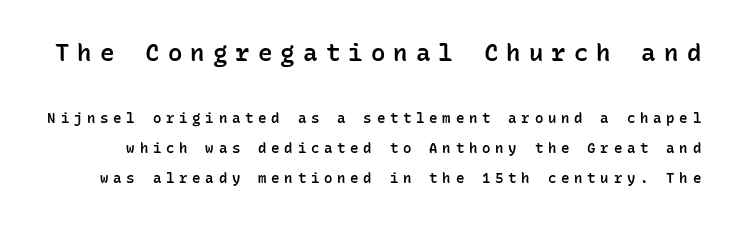
The image shows 24 px text type, upright; set loose line spacing (2.15x), unusually wide letter spacing (+0.34 em), not underlined; the first (top) block is 1.71x larger.
